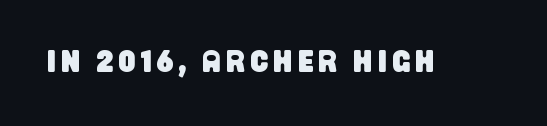
The face used here is proportionally spaced, like ordinary book or web type. Lines of text with bare space underneath. These lines are composed in type without serifs.
